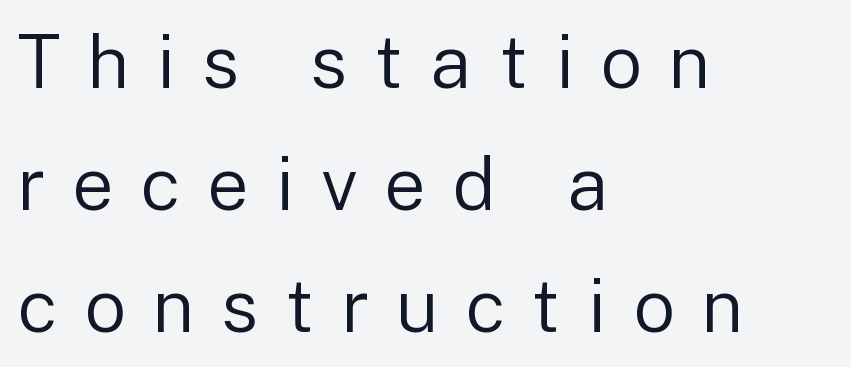
The image shows 74 px regular-weight sans-serif type, upright; set left-aligned, normal line spacing (1.65x), unusually wide letter spacing (+0.36 em), not underlined; low stroke contrast and a medium x-height.
